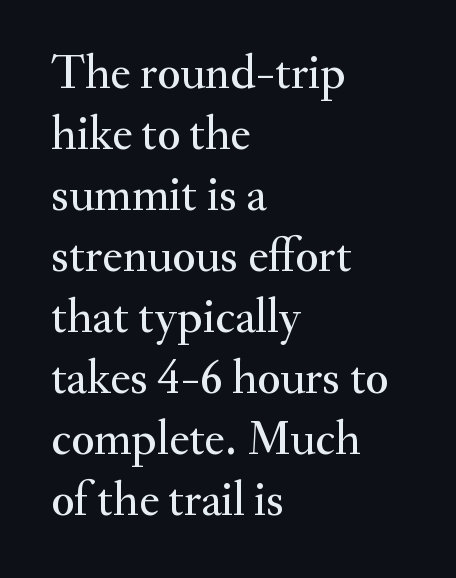
Typeset ragged right — the left edge is the straight one. Observe the serifs anchoring each vertical stroke in this sample. Upright lettering throughout. You could call the tracking neutral — neither tight nor loose.
